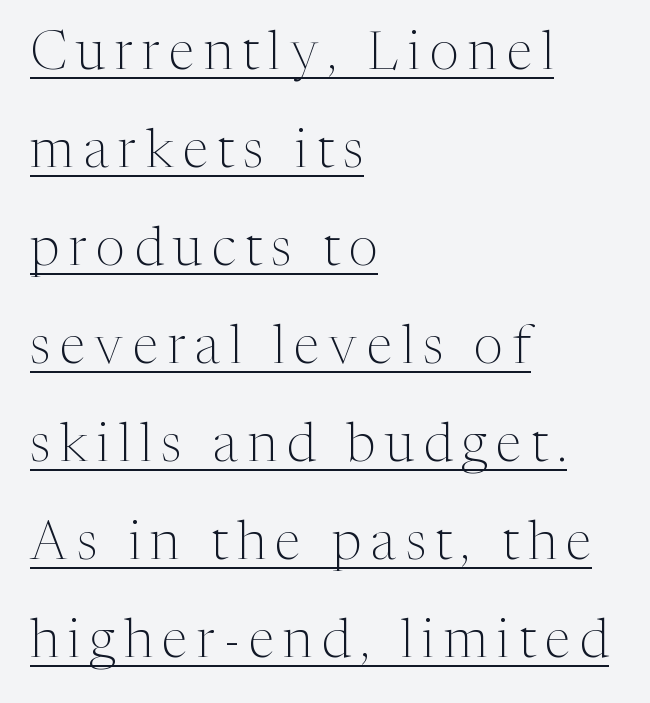
Honestly, the underline is the first thing you notice here. Weight: not bold — regular or lighter. The passage shown is typed in a proportional face where columns would drift. The characters display serif detailing at their extremities.
